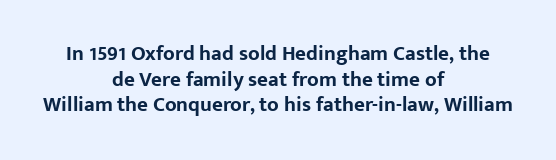
Q: Is the text bold? A: Yes.
Q: Is the text italic (slanted)? A: No, it is upright.
Q: Is the text underlined? A: No.
Q: How is the paragraph aligned? A: Centered.
Q: Is the spacing between letters normal or unusually wide? A: Normal.
